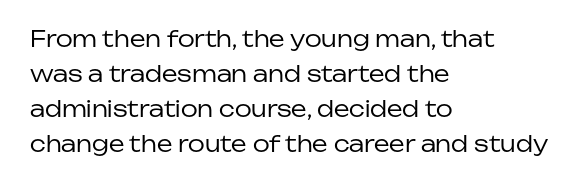
Q: Is the text bold? A: No.
Q: Is the text italic (slanted)? A: No, it is upright.
Q: Is the text underlined? A: No.
Q: How is the paragraph aligned? A: Left-aligned.
Q: Is the spacing between letters normal or unusually wide? A: Normal.
Q: Is the spacing between lines tight, normal or loose? A: Normal.
